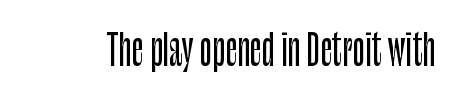
Between one letter and the next there's only the usual sliver of space. The rendering shows plain stroke endings on the letterforms — a sans-serif design. Proportional: the letters do not fall into vertical columns. Honestly, there is no underline to notice here at all.
